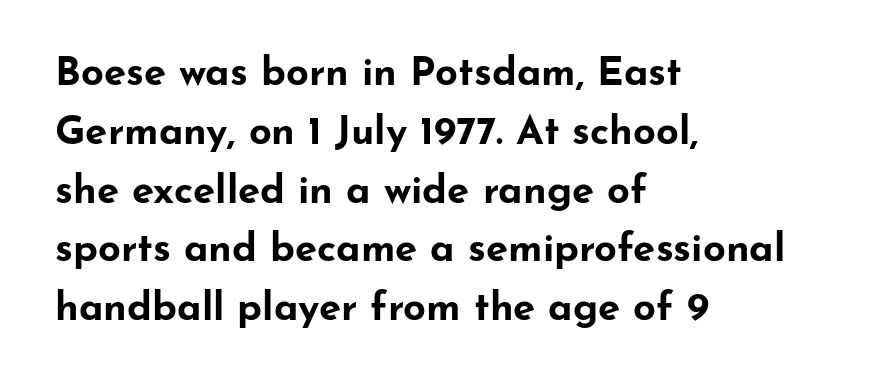
{"serif": "no", "italic": "no", "bold": "yes", "weight": "bold", "width": "wide", "stroke_contrast": "low", "x_height": "small", "monospaced": "no", "underline": "no", "align": "left", "line_spacing": "normal", "line_spacing_ratio": 1.47, "letter_spacing": "normal", "letter_spacing_em": 0.0, "glyph_px": 40}
